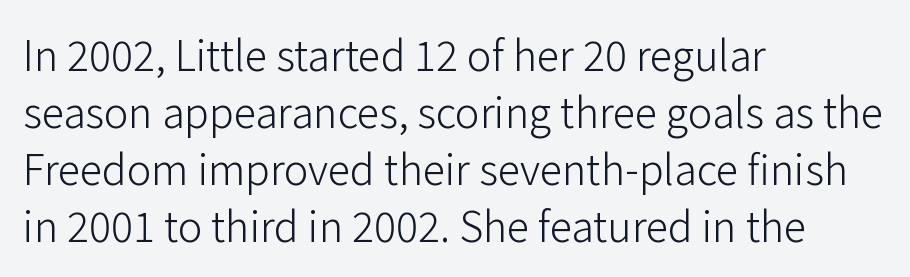
{"serif": "no", "italic": "no", "bold": "no", "weight": "light", "width": "normal", "stroke_contrast": "low", "x_height": "medium", "monospaced": "no", "underline": "no", "align": "left", "line_spacing": "normal", "line_spacing_ratio": 1.39, "letter_spacing": "normal", "letter_spacing_em": 0.0, "glyph_px": 41}
